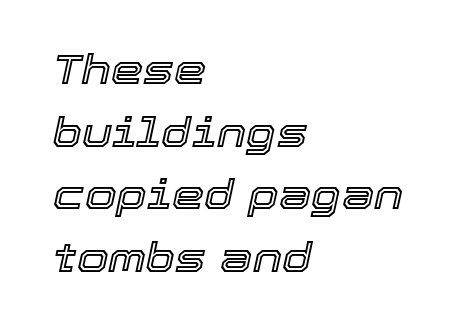
{"italic": "yes", "lean": "right", "slant_degrees": 12, "width": "normal", "x_height": "medium", "monospaced": "no", "underline": "no", "align": "left", "line_spacing": "normal", "line_spacing_ratio": 1.53, "letter_spacing": "normal", "letter_spacing_em": 0.0, "glyph_px": 41}
